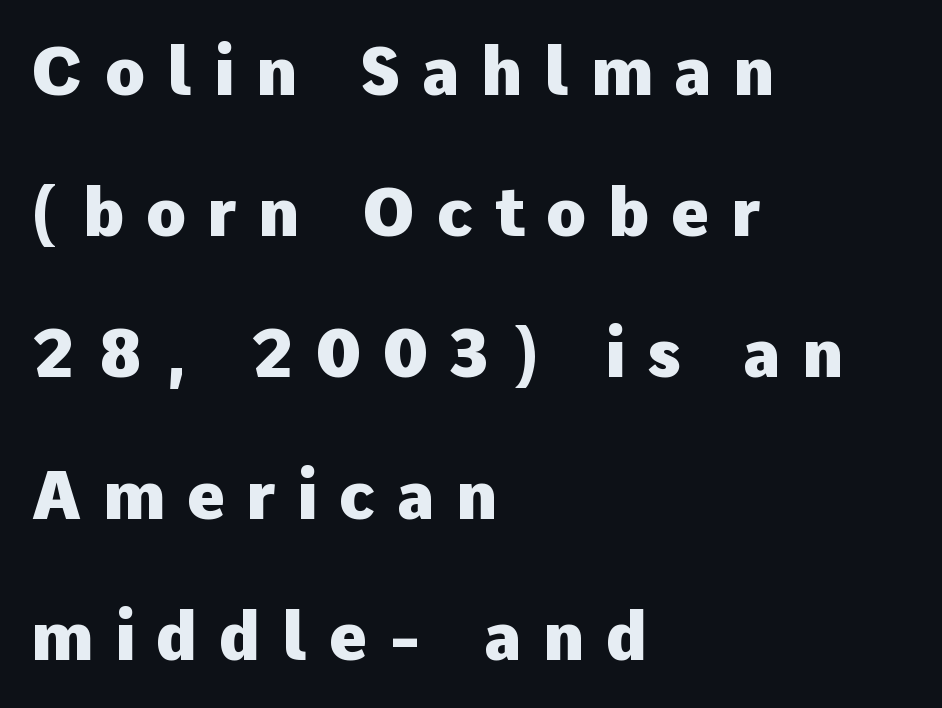
Notice how the stems are strictly vertical — no italics here. On the weight axis this lands at bold, roughly 700. Note: no serifs on the glyphs. The foot of each line stays bare and open.
